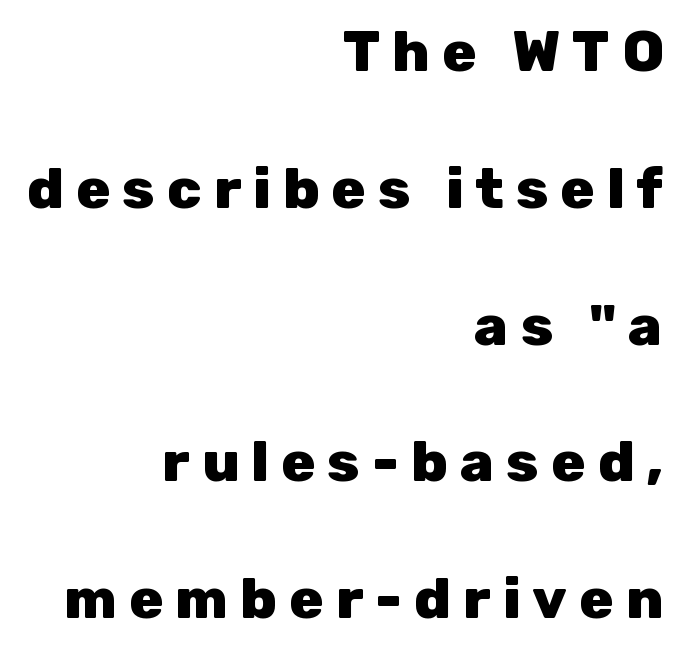
{"serif": "no", "italic": "no", "bold": "yes", "weight": "heavy", "width": "normal", "stroke_contrast": "low", "x_height": "medium", "monospaced": "no", "underline": "no", "align": "right", "line_spacing": "loose", "line_spacing_ratio": 2.4, "letter_spacing": "wide", "letter_spacing_em": 0.21, "glyph_px": 57}
